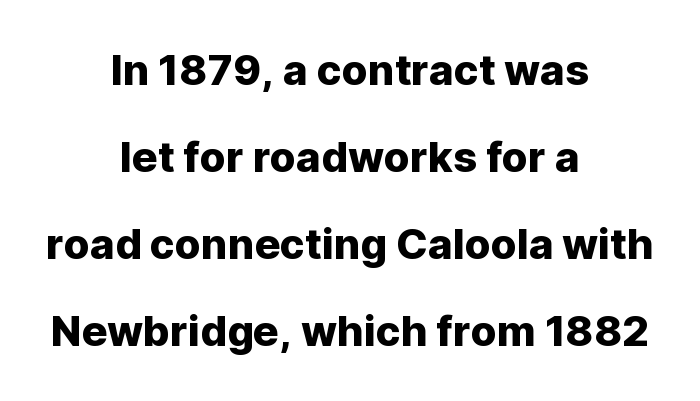
The image shows 42 px sans-serif type, upright; set centered, loose line spacing (2.07x), normal letter spacing, not underlined; low stroke contrast and a medium x-height.
